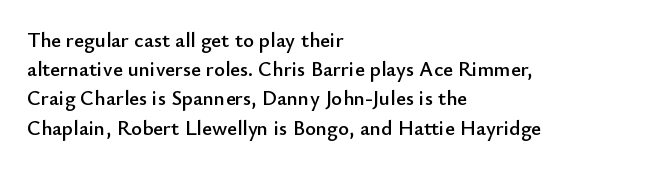
Q: Is the text italic (slanted)? A: No, it is upright.
Q: Is the text underlined? A: No.
Q: How is the paragraph aligned? A: Left-aligned.
Q: Is the spacing between letters normal or unusually wide? A: Normal.
Q: Is the spacing between lines tight, normal or loose? A: Normal.
